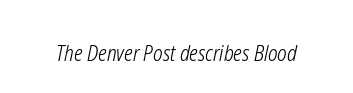
The image shows 21 px text type, italic (leaning right); set normal letter spacing, not underlined.
